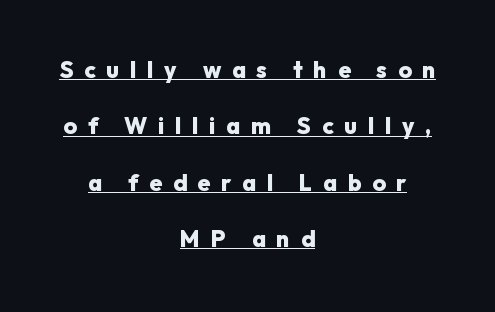
Q: Is the text bold? A: Yes.
Q: Is the text italic (slanted)? A: No, it is upright.
Q: Is the text underlined? A: Yes.
Q: How is the paragraph aligned? A: Centered.
Q: Is the spacing between letters normal or unusually wide? A: Unusually wide.
Q: Is the spacing between lines tight, normal or loose? A: Loose.
